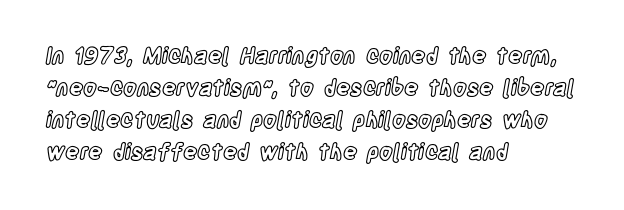
{"underline": "no", "align": "left", "line_spacing": "normal", "line_spacing_ratio": 1.46, "letter_spacing": "normal", "letter_spacing_em": 0.0, "glyph_px": 22}
